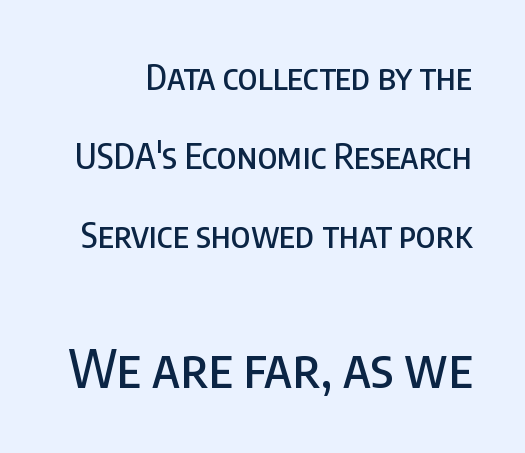
You could call the tracking neutral — neither tight nor loose. Typesetter's note — lower block bumped up in size, upper block left smaller. Upright lettering throughout. Clear beneath every line of the passage. Each new line begins a long way beneath the previous one. The characters display no serif detailing; their extremities are plain.
